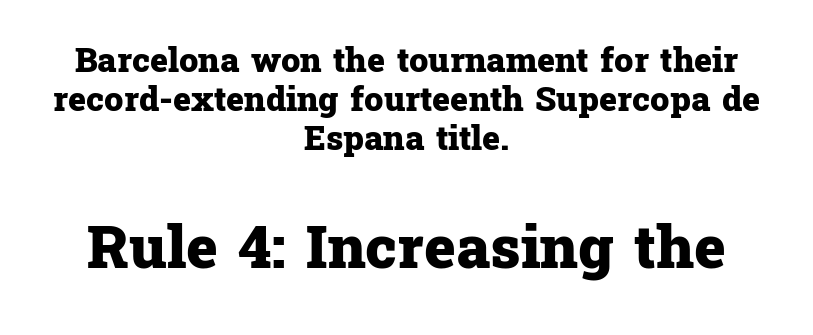
Do the characters align in a grid? No, the font is proportional. Is there any slant? The stems are plumb. The face used here is seriffed, in the tradition of book romans. No word sits above an underline.
